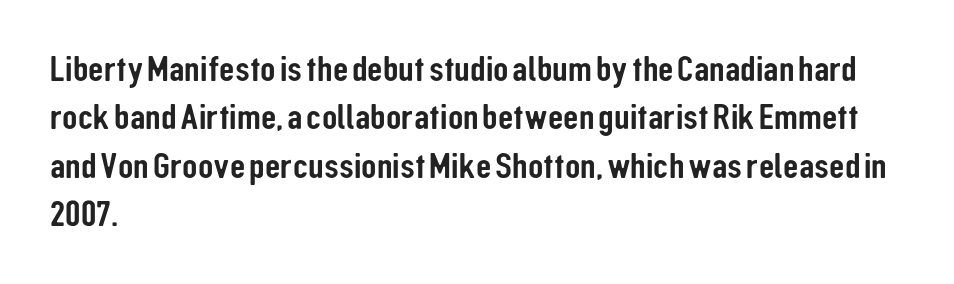
The image shows 38 px condensed sans-serif type, upright; set left-aligned, normal line spacing (1.27x), normal letter spacing, not underlined; low stroke contrast and a medium x-height.
